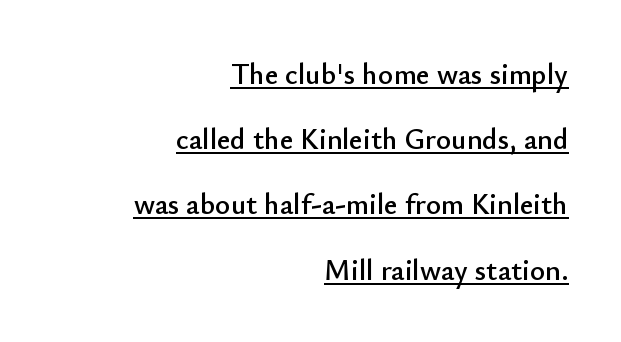
Q: Is the text italic (slanted)? A: No, it is upright.
Q: Is the typeface a serif or a sans-serif typeface? A: Sans-serif.
Q: Is the text underlined? A: Yes.
Q: How is the paragraph aligned? A: Right-aligned.
Q: Is the spacing between letters normal or unusually wide? A: Normal.
Q: Is the spacing between lines tight, normal or loose? A: Loose.
Q: Width (condensed, normal, or wide)? A: Normal.
Q: Stroke contrast? A: Low.
Q: x-height? A: Small.
Q: Monospaced? A: No.
